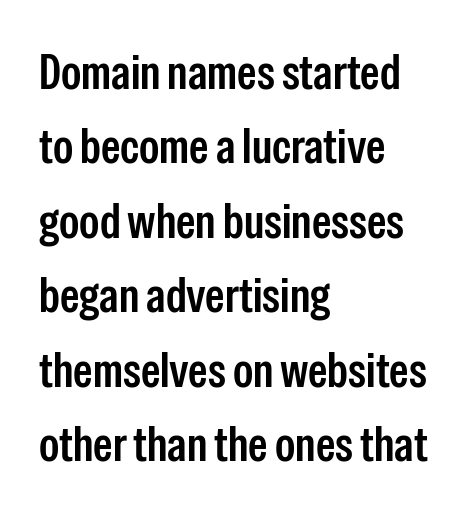
The image shows 49 px condensed sans-serif type, upright; set left-aligned, normal line spacing (1.52x), normal letter spacing, not underlined; low stroke contrast and a medium x-height.
